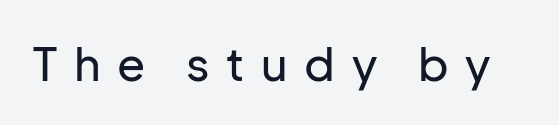
Q: Is the text italic (slanted)? A: No, it is upright.
Q: Is the typeface a serif or a sans-serif typeface? A: Sans-serif.
Q: Is the text underlined? A: No.
Q: Is the spacing between letters normal or unusually wide? A: Unusually wide.
Q: Width (condensed, normal, or wide)? A: Normal.
Q: Stroke contrast? A: Low.
Q: x-height? A: Medium.
Q: Monospaced? A: No.
